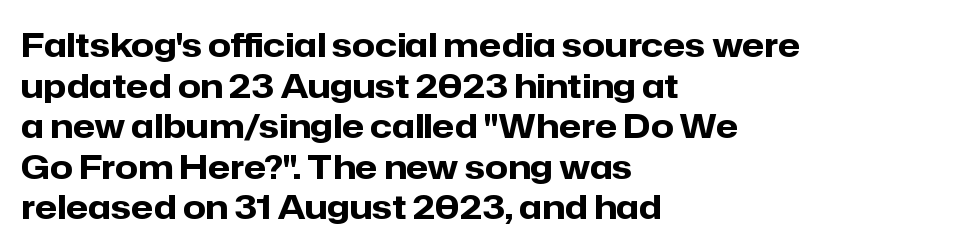
The image shows 33 px heavy sans-serif type, upright; set left-aligned, line spacing 1.23x, normal letter spacing, not underlined; low stroke contrast and a medium x-height.
